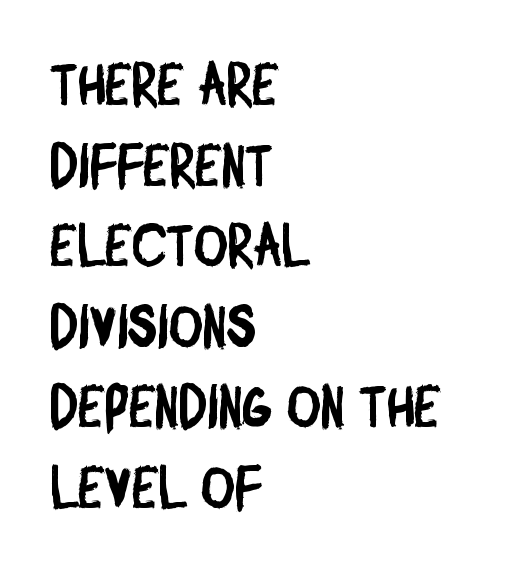
The image shows 58 px condensed sans-serif type; set left-aligned, normal line spacing (1.39x), normal letter spacing, not underlined; low stroke contrast and a large x-height.
